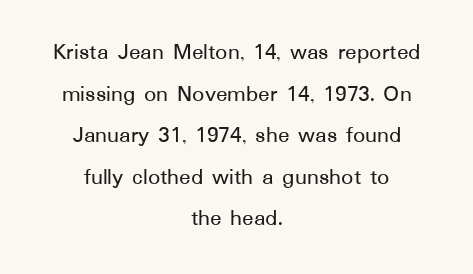
{"italic": "no", "underline": "no", "align": "center", "line_spacing_ratio": 1.73, "letter_spacing": "normal", "letter_spacing_em": 0.0, "glyph_px": 24}
